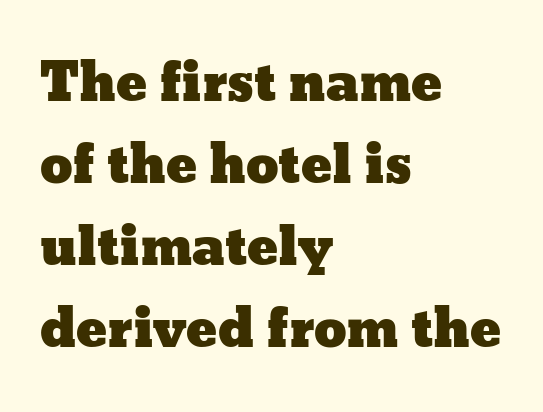
The words here are not underlined. What stands out about the letter spacing? Nothing — it is the standard amount. Is this a fixed-width face? No — the glyphs have proportional, varying widths. Ascenders rise straight up at ninety degrees. The leading is moderate, giving the passage an even texture.
